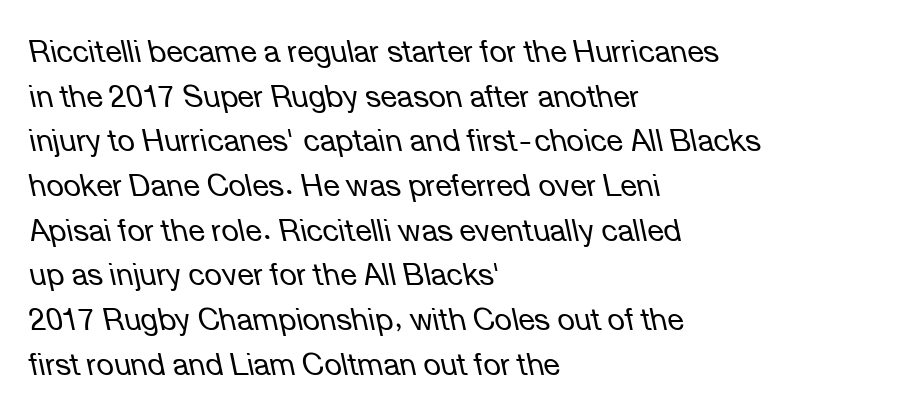
{"italic": "yes", "lean": "left", "slant_degrees": 12, "bold": "no", "weight": "regular", "width": "normal", "stroke_contrast": "low", "x_height": "medium", "monospaced": "no", "underline": "no", "align": "left", "line_spacing": "normal", "line_spacing_ratio": 1.49, "letter_spacing": "normal", "letter_spacing_em": 0.0, "glyph_px": 30}
